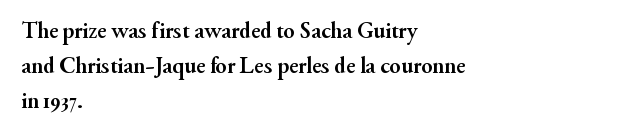
Q: Is the text bold? A: Yes.
Q: Is the text italic (slanted)? A: No, it is upright.
Q: Is the text underlined? A: No.
Q: How is the paragraph aligned? A: Left-aligned.
Q: Is the spacing between letters normal or unusually wide? A: Normal.
Q: Is the spacing between lines tight, normal or loose? A: Normal.
